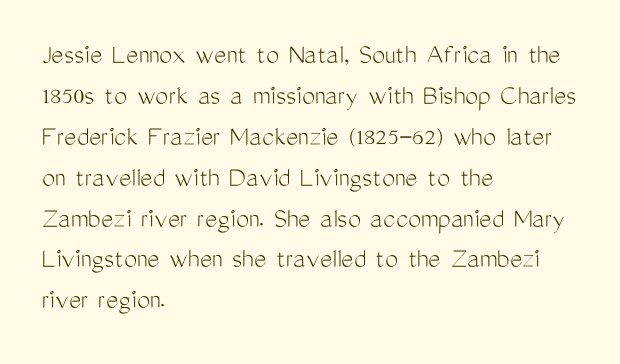
{"serif": "no", "italic": "no", "bold": "no", "weight": "light", "width": "condensed", "stroke_contrast": "medium", "x_height": "medium", "monospaced": "no", "underline": "no", "align": "left", "line_spacing": "normal", "line_spacing_ratio": 1.41, "letter_spacing": "normal", "letter_spacing_em": 0.0, "glyph_px": 29}
